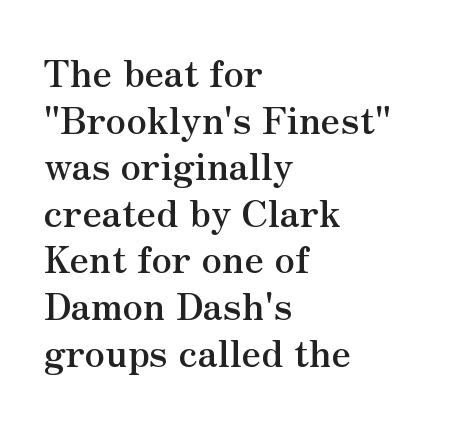
Q: Is the text bold? A: Yes.
Q: Is the text italic (slanted)? A: No, it is upright.
Q: Is the typeface a serif or a sans-serif typeface? A: Serif.
Q: Is the text underlined? A: No.
Q: How is the paragraph aligned? A: Left-aligned.
Q: Is the spacing between letters normal or unusually wide? A: Normal.
Q: Is the spacing between lines tight, normal or loose? A: Normal.
Q: Width (condensed, normal, or wide)? A: Normal.
Q: Stroke contrast? A: Medium.
Q: x-height? A: Small.
Q: Monospaced? A: No.
